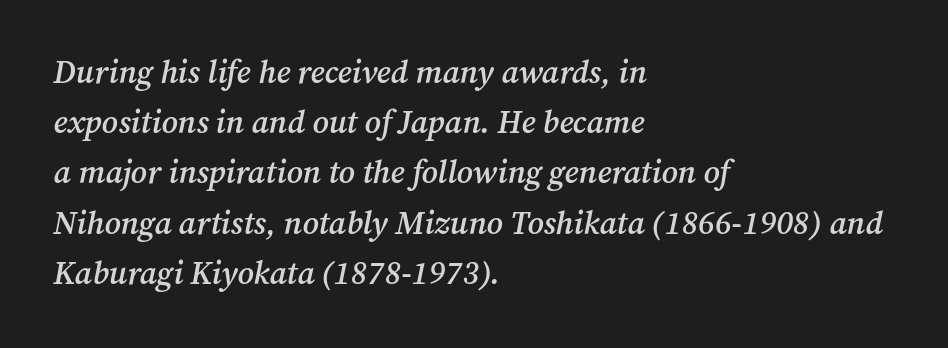
The image shows 32 px semibold serif type, italic (leaning right); set left-aligned, normal line spacing (1.57x), normal letter spacing, not underlined; medium stroke contrast and a medium x-height.
